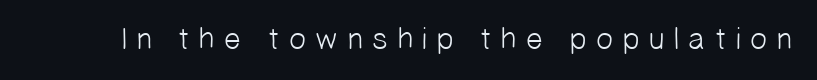
The image shows 31 px light sans-serif type; set unusually wide letter spacing (+0.25 em), not underlined; low stroke contrast and a medium x-height.
